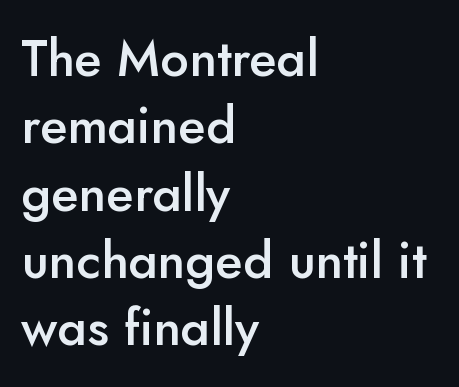
{"serif": "no", "italic": "no", "bold": "semi", "weight": "semibold", "width": "normal", "stroke_contrast": "low", "x_height": "small", "monospaced": "no", "underline": "no", "align": "left", "line_spacing": "normal", "line_spacing_ratio": 1.32, "letter_spacing": "normal", "letter_spacing_em": 0.0, "glyph_px": 51}
